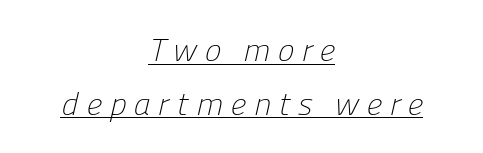
Q: Is the text bold? A: No.
Q: Is the typeface a serif or a sans-serif typeface? A: Sans-serif.
Q: Is the text underlined? A: Yes.
Q: How is the paragraph aligned? A: Centered.
Q: Is the spacing between letters normal or unusually wide? A: Unusually wide.
Q: Is the spacing between lines tight, normal or loose? A: Normal.
Q: Width (condensed, normal, or wide)? A: Normal.
Q: Stroke contrast? A: Low.
Q: x-height? A: Medium.
Q: Monospaced? A: No.
